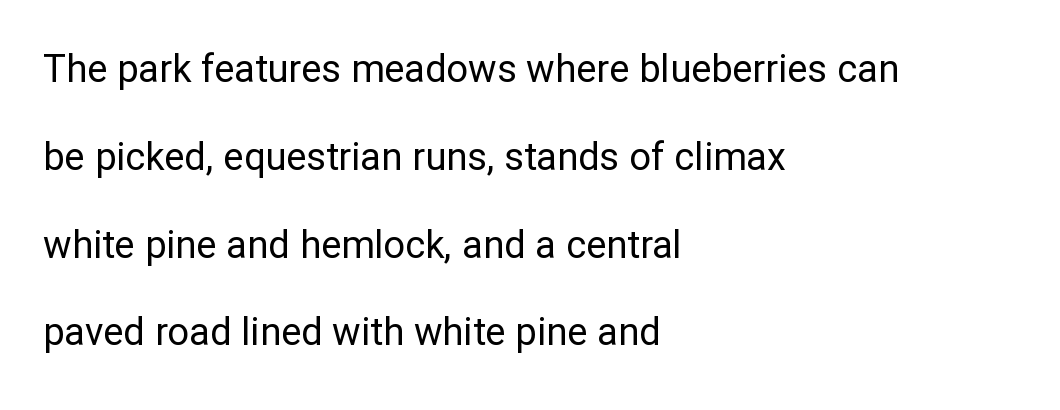
The typesetter chose a ragged-right arrangement here. The string is rendered with underlining switched off. Stems and bowls with no extra thickness — not bold. Line spacing here is loose. Does extra space separate the letters? No, they use regular spacing.
